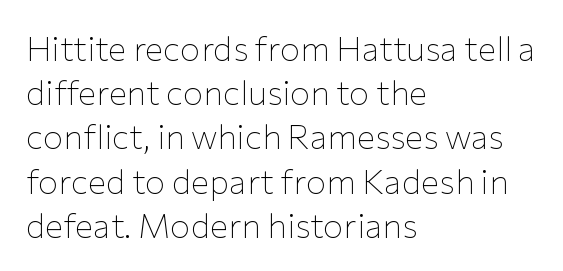
The typesetting does not lean heavy: it is not bold. You can tell from the bare stems that sans-serif type was used. The type sits square on the baseline with zero lean. A clean baseline with only descenders dipping below it. In terms of letterspacing, this is plain default setting. Casual observation: everything's shoved over to the left.
